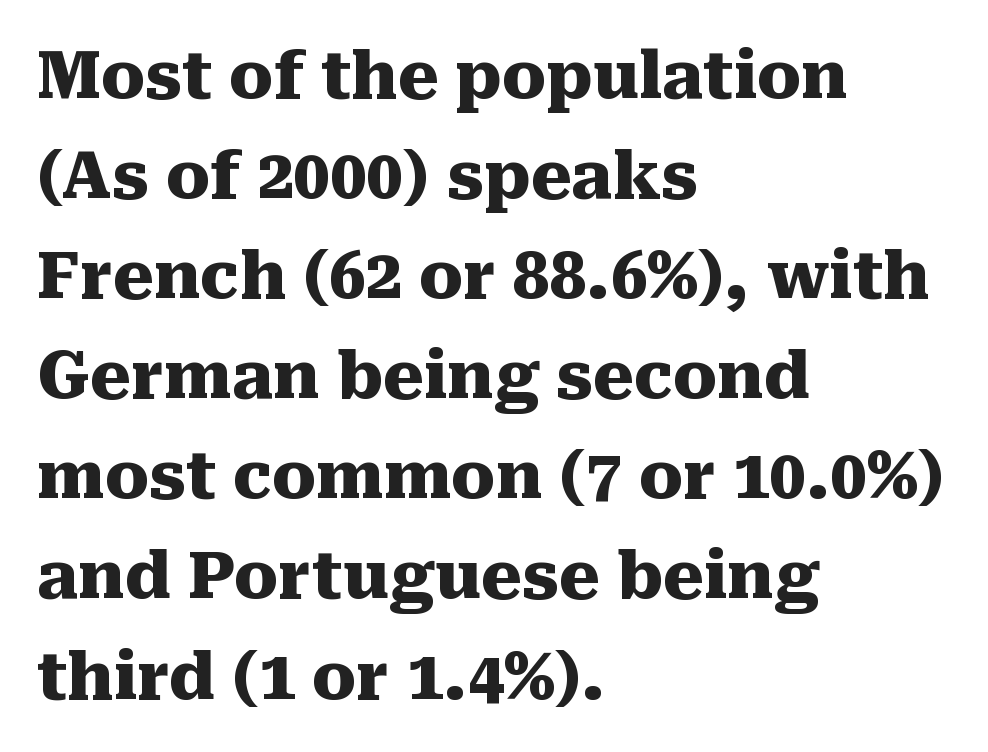
The image shows 65 px heavy serif type, upright; set left-aligned, normal line spacing (1.54x), normal letter spacing, not underlined; medium stroke contrast and a medium x-height.
